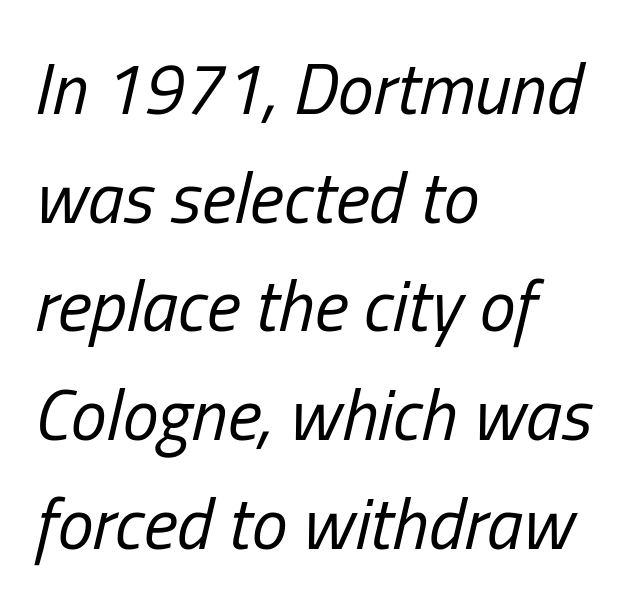
The image shows 72 px regular-weight, condensed type, italic (leaning right); set left-aligned, normal line spacing (1.51x), normal letter spacing, not underlined; low stroke contrast and a medium x-height.
